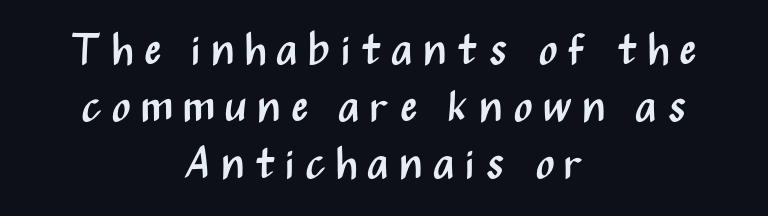
{"serif": "no", "italic": "no", "bold": "no", "weight": "regular", "width": "condensed", "stroke_contrast": "medium", "x_height": "medium", "monospaced": "no", "underline": "no", "align": "center", "line_spacing": "normal", "line_spacing_ratio": 1.3, "letter_spacing": "wide", "letter_spacing_em": 0.23, "glyph_px": 44}
